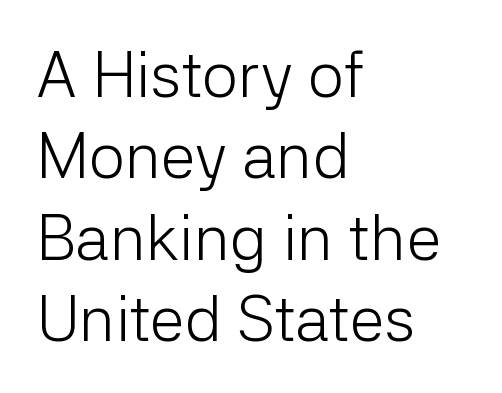
{"serif": "no", "italic": "no", "bold": "no", "weight": "light", "width": "normal", "stroke_contrast": "low", "x_height": "medium", "monospaced": "no", "underline": "no", "align": "left", "line_spacing": "normal", "line_spacing_ratio": 1.27, "letter_spacing": "normal", "letter_spacing_em": 0.0, "glyph_px": 64}
